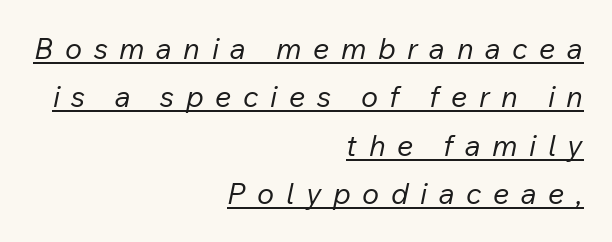
Line spacing here is normal. Notice how the stems are inclined rather than vertical — that's the hallmark of italics. Is this a heavy cut? Hardly; it is regular or lighter. You can see a thin bar hugging the bottom of the glyphs.
